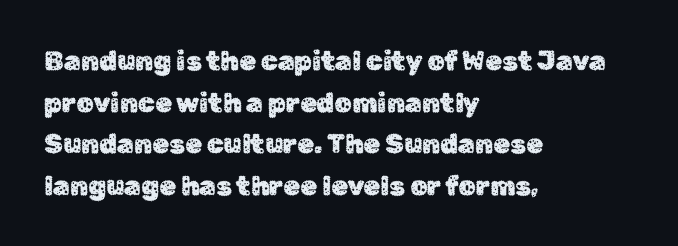
Q: Is the text italic (slanted)? A: No, it is upright.
Q: Is the text underlined? A: No.
Q: How is the paragraph aligned? A: Left-aligned.
Q: Is the spacing between letters normal or unusually wide? A: Normal.
Q: Is the spacing between lines tight, normal or loose? A: Normal.
